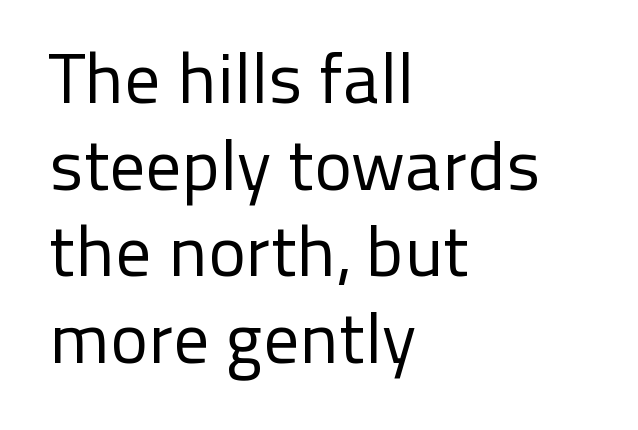
The image shows 71 px regular-weight sans-serif type, upright; set left-aligned, line spacing 1.22x, normal letter spacing, not underlined; low stroke contrast and a medium x-height.
